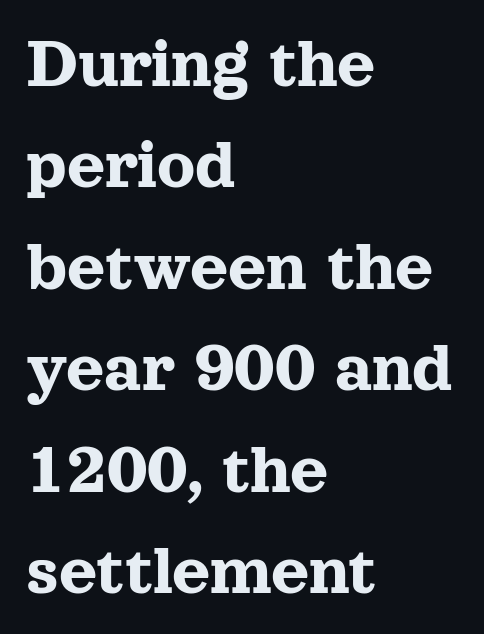
{"serif": "yes", "italic": "no", "width": "normal", "x_height": "medium", "monospaced": "no", "underline": "no", "align": "left", "line_spacing": "normal", "line_spacing_ratio": 1.37, "letter_spacing": "normal", "letter_spacing_em": 0.0, "glyph_px": 74}
